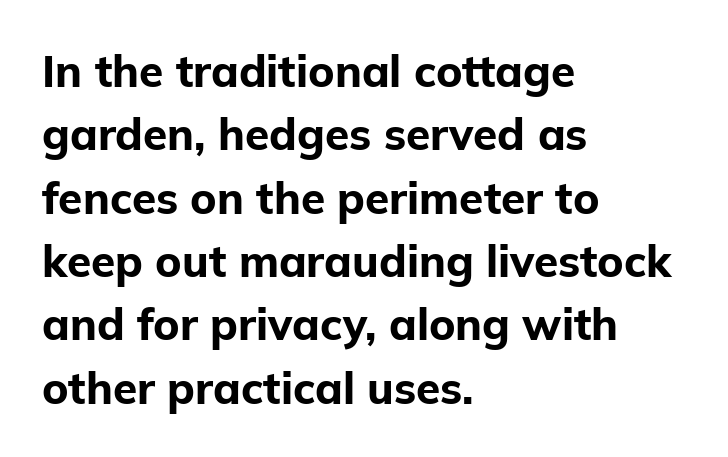
{"serif": "no", "italic": "no", "bold": "yes", "weight": "bold", "width": "normal", "stroke_contrast": "low", "x_height": "medium", "monospaced": "no", "underline": "no", "align": "left", "line_spacing": "normal", "line_spacing_ratio": 1.44, "letter_spacing": "normal", "letter_spacing_em": 0.0, "glyph_px": 44}
